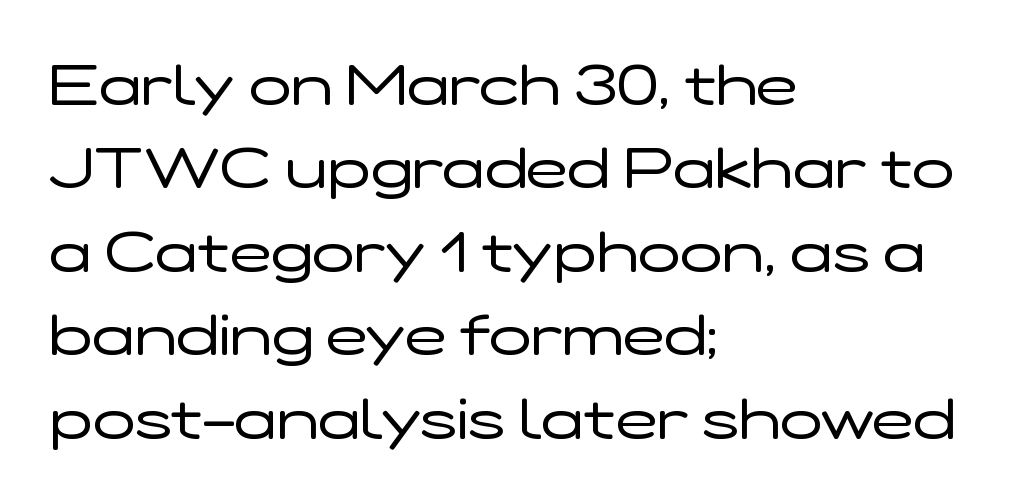
{"serif": "no", "italic": "no", "bold": "no", "weight": "regular", "width": "wide", "stroke_contrast": "low", "x_height": "medium", "monospaced": "no", "underline": "no", "align": "left", "line_spacing": "normal", "line_spacing_ratio": 1.49, "letter_spacing": "normal", "letter_spacing_em": 0.0, "glyph_px": 56}
